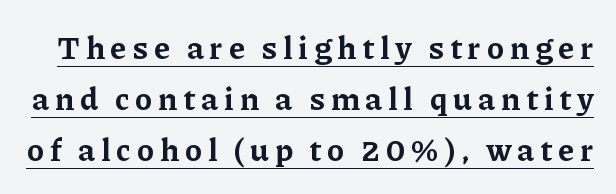
The image shows 32 px bold serif type, upright; set normal line spacing (1.59x), underlined; low stroke contrast and a medium x-height.
